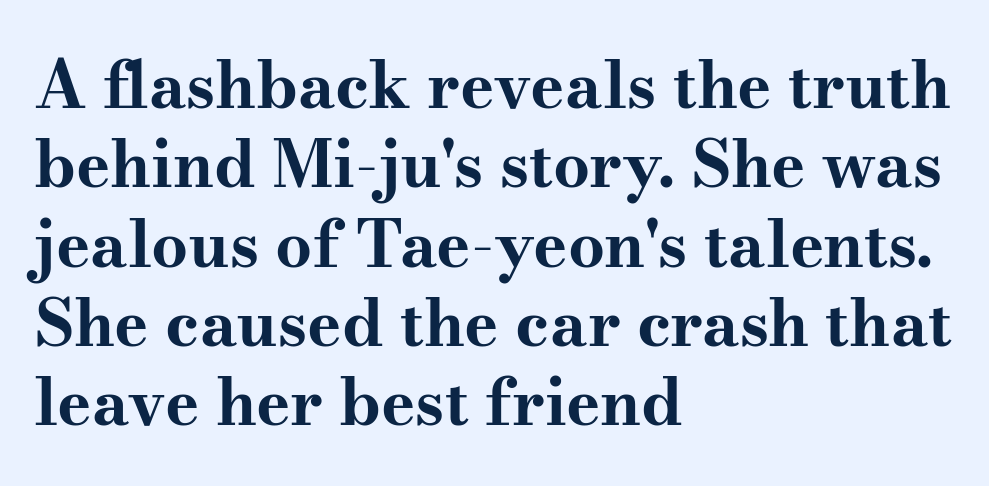
{"serif": "yes", "italic": "no", "bold": "yes", "weight": "bold", "width": "wide", "stroke_contrast": "medium", "x_height": "small", "monospaced": "no", "underline": "no", "align": "left", "line_spacing_ratio": 1.22, "letter_spacing": "normal", "letter_spacing_em": 0.0, "glyph_px": 65}
